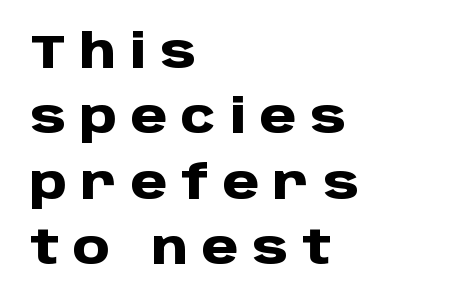
{"serif": "no", "italic": "no", "bold": "yes", "weight": "heavy", "width": "normal", "stroke_contrast": "low", "x_height": "large", "monospaced": "no", "underline": "no", "align": "left", "line_spacing": "normal", "line_spacing_ratio": 1.39, "letter_spacing": "wide", "letter_spacing_em": 0.29, "glyph_px": 47}
